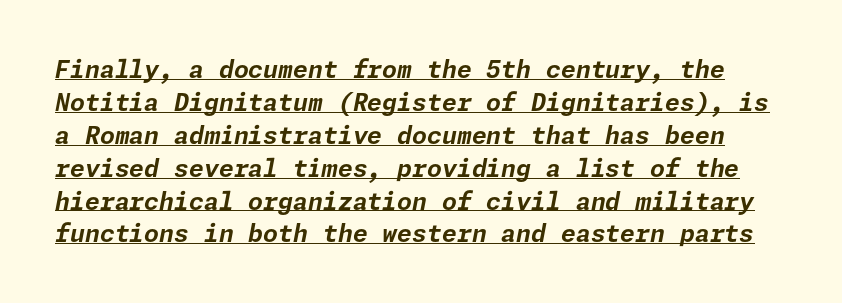
Summary of weight: heavy, a full bold. The tracking reads as untouched default to a designer's eye. A rule runs beneath these lines of type. This block has exactly the height ordinary leading produces. It's the slanting kind of type.
